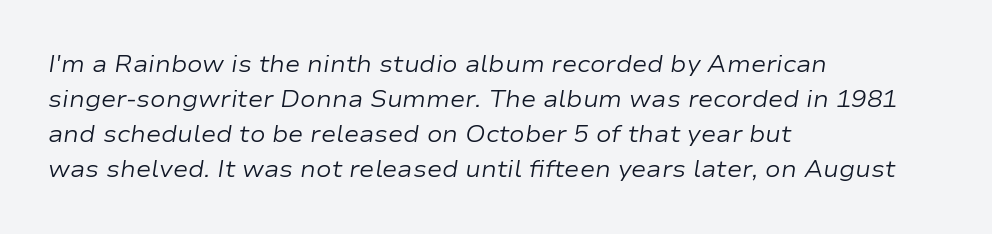
The lines in this sample share a left origin and differ only in where they stop. The specimen reads as italic at a glance. Ink coverage per letter is moderate at most. Glyph-to-glyph distance matches everyday printed text. Regarding leading, the lines here are spaced in the standard way.
